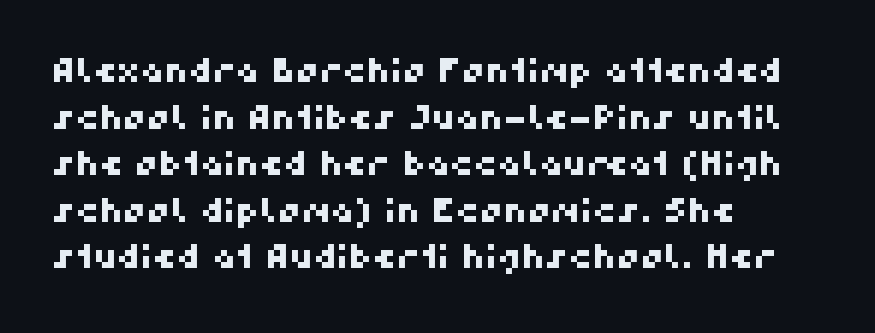
{"serif": "no", "width": "normal", "stroke_contrast": "high", "x_height": "medium", "monospaced": "no", "underline": "no", "align": "left", "line_spacing": "normal", "line_spacing_ratio": 1.41, "letter_spacing": "normal", "letter_spacing_em": 0.0, "glyph_px": 33}
